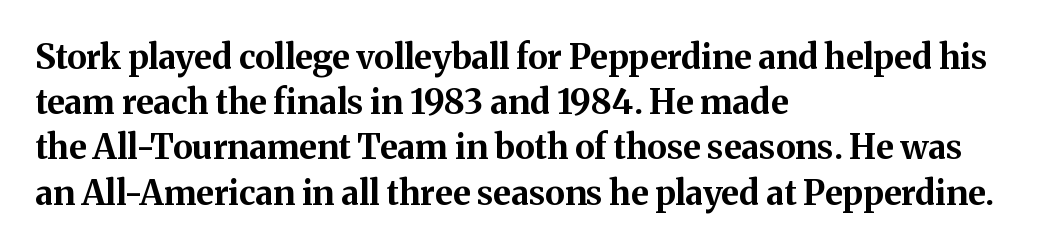
The image shows 34 px bold serif type, upright; set left-aligned, normal line spacing (1.33x), normal letter spacing, not underlined; medium stroke contrast and a medium x-height.
